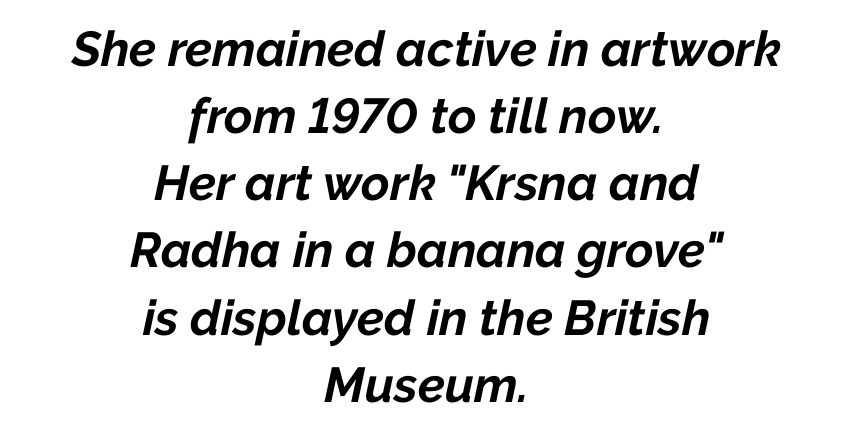
Inter-character spacing is left at the font's built-in metrics. Heavy, bold letterforms. Character widths vary here, with narrow letters taking less room than wide ones. The typesetter chose a symmetrical, centered arrangement here.
